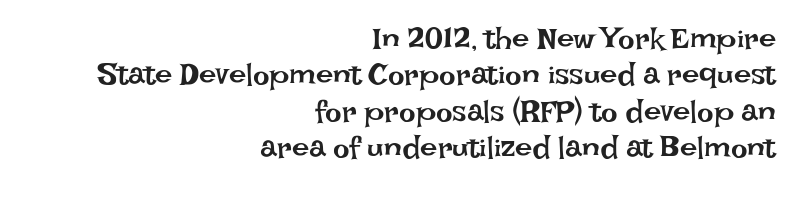
The image shows 31 px regular-weight type, upright; set right-aligned, line spacing 1.17x, normal letter spacing, not underlined; low stroke contrast and a large x-height.
